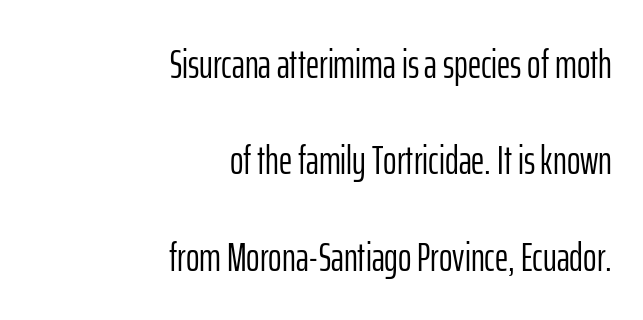
{"serif": "no", "italic": "no", "bold": "no", "weight": "light", "width": "condensed", "stroke_contrast": "low", "x_height": "medium", "monospaced": "no", "underline": "no", "align": "right", "line_spacing": "loose", "line_spacing_ratio": 2.35, "letter_spacing": "normal", "letter_spacing_em": 0.0, "glyph_px": 41}
